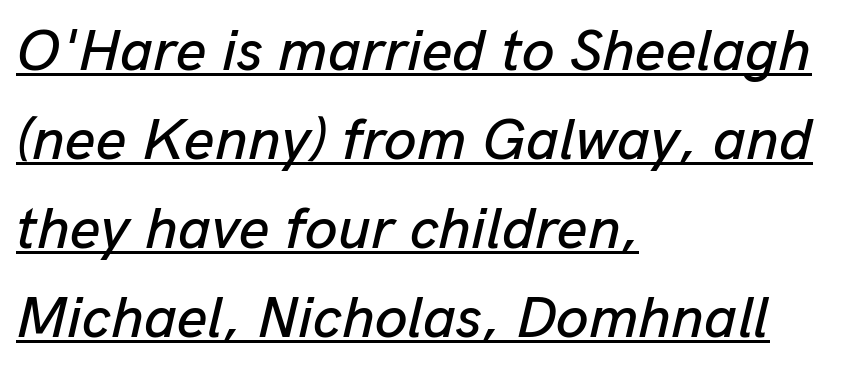
The image shows 59 px text type, italic (leaning right); set left-aligned, normal line spacing (1.51x), normal letter spacing, underlined; low stroke contrast and a medium x-height.
